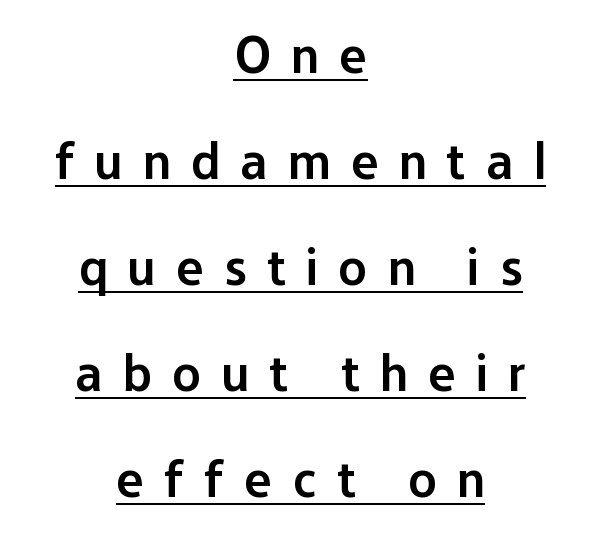
Q: Is the text bold? A: Semi-bold.
Q: Is the text italic (slanted)? A: No, it is upright.
Q: Is the typeface a serif or a sans-serif typeface? A: Sans-serif.
Q: Is the text underlined? A: Yes.
Q: How is the paragraph aligned? A: Centered.
Q: Is the spacing between letters normal or unusually wide? A: Unusually wide.
Q: Is the spacing between lines tight, normal or loose? A: Loose.
Q: Width (condensed, normal, or wide)? A: Normal.
Q: Stroke contrast? A: Low.
Q: x-height? A: Medium.
Q: Monospaced? A: No.
